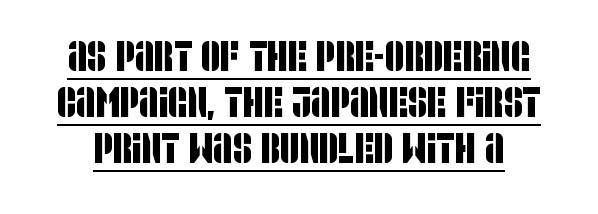
Q: Is the typeface a serif or a sans-serif typeface? A: Sans-serif.
Q: Is the text underlined? A: Yes.
Q: Is the spacing between letters normal or unusually wide? A: Normal.
Q: Is the spacing between lines tight, normal or loose? A: Tight.
Q: Width (condensed, normal, or wide)? A: Condensed.
Q: Stroke contrast? A: Low.
Q: x-height? A: Large.
Q: Monospaced? A: No.
